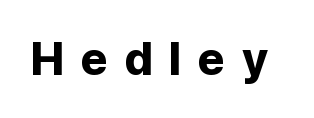
Q: Is the text bold? A: Yes.
Q: Is the text italic (slanted)? A: No, it is upright.
Q: Is the typeface a serif or a sans-serif typeface? A: Sans-serif.
Q: Is the text underlined? A: No.
Q: Is the spacing between letters normal or unusually wide? A: Unusually wide.
Q: Width (condensed, normal, or wide)? A: Normal.
Q: Stroke contrast? A: Low.
Q: x-height? A: Medium.
Q: Monospaced? A: No.
